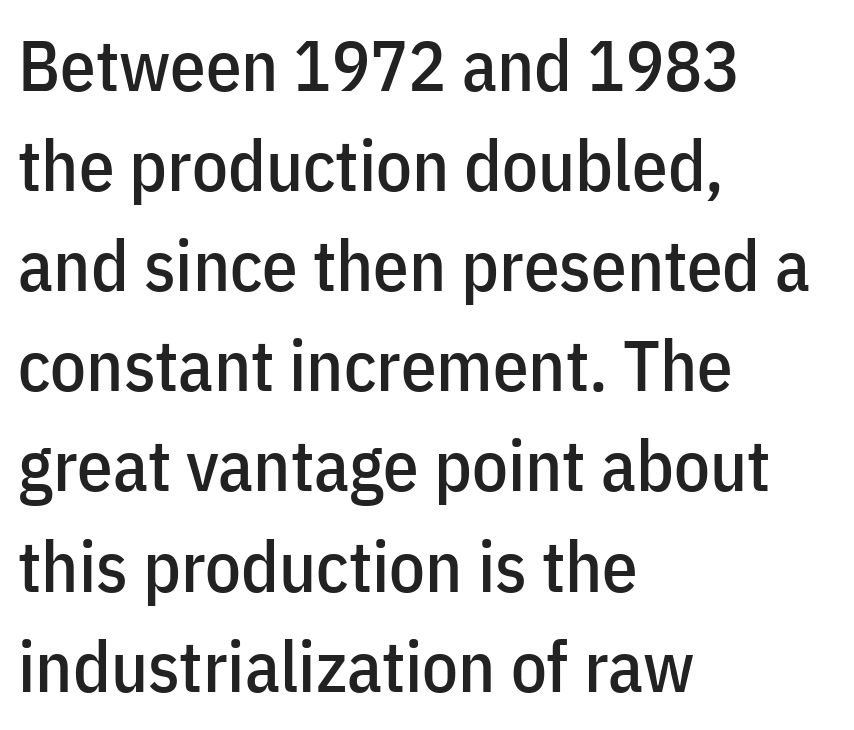
{"serif": "no", "italic": "no", "width": "condensed", "stroke_contrast": "low", "x_height": "medium", "monospaced": "no", "underline": "no", "align": "left", "line_spacing": "normal", "line_spacing_ratio": 1.41, "letter_spacing": "normal", "letter_spacing_em": 0.0, "glyph_px": 71}
